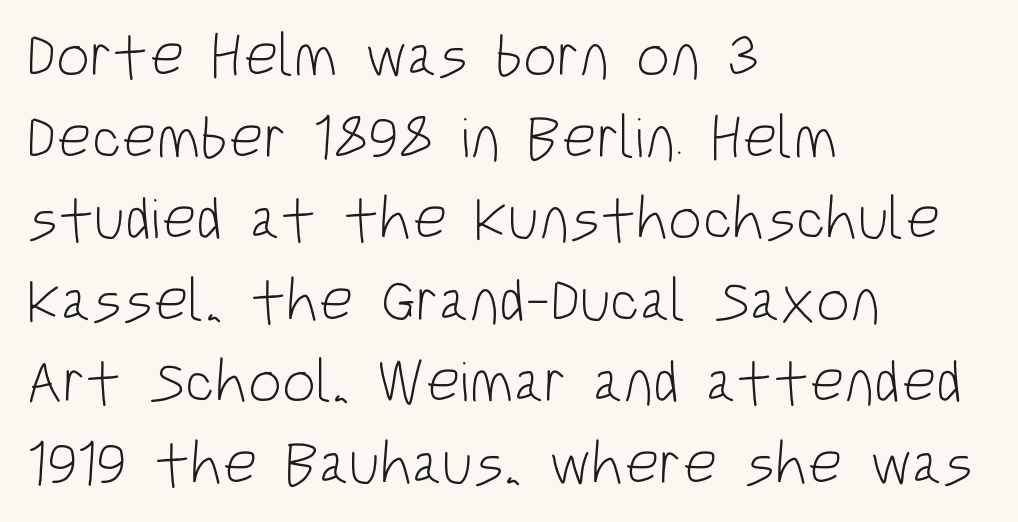
The image shows 60 px light, condensed sans-serif type, upright; set left-aligned, normal line spacing (1.36x), normal letter spacing, not underlined; low stroke contrast and a large x-height.
